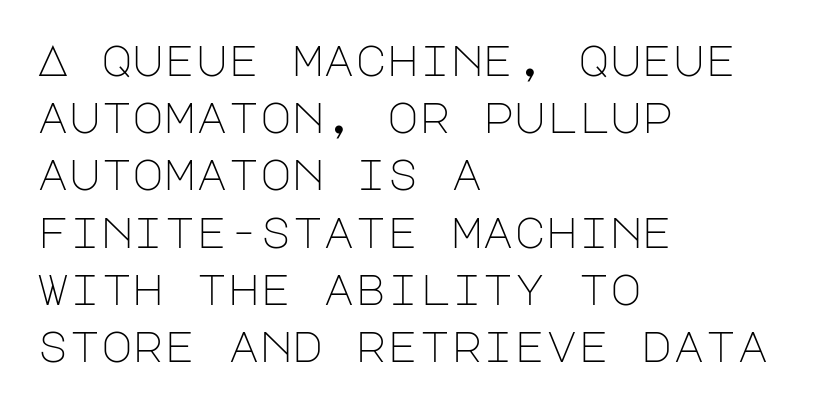
The image shows 43 px light sans-serif type, upright; set left-aligned, normal line spacing (1.33x), normal letter spacing, not underlined; low stroke contrast and a large x-height.
